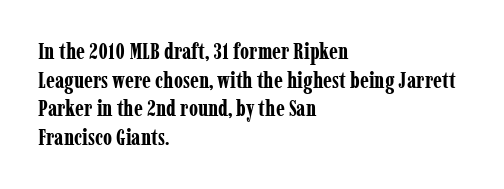
Q: Is the text bold? A: Yes.
Q: Is the text italic (slanted)? A: No, it is upright.
Q: Is the text underlined? A: No.
Q: How is the paragraph aligned? A: Left-aligned.
Q: Is the spacing between letters normal or unusually wide? A: Normal.
Q: Is the spacing between lines tight, normal or loose? A: Normal.
